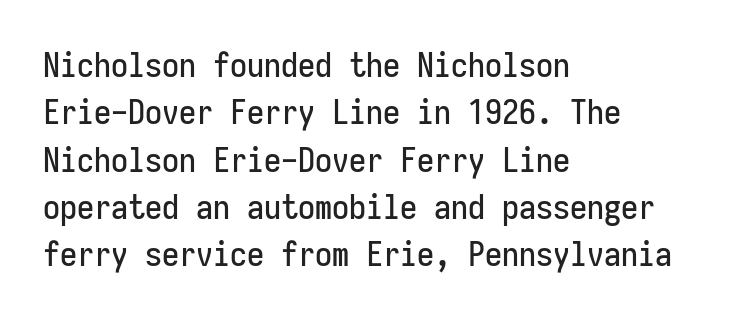
Successive baselines arrive at the customary interval. Beneath every word, the page is bare. Casual observation: everything's shoved over to the left. The rendering shows plain stroke endings on the letterforms — a sans-serif design. Do the characters align in a grid? Yes, the font is monospaced.
